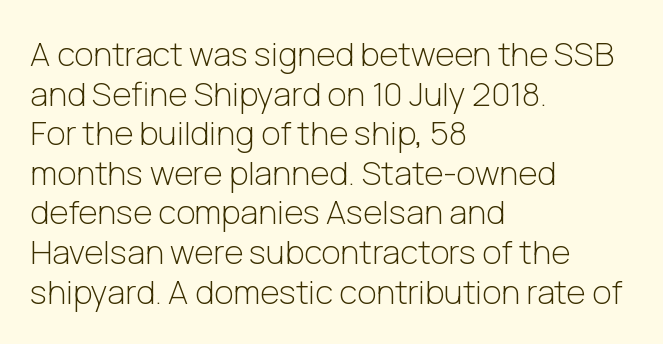
The image shows 33 px light sans-serif type, upright; set left-aligned, line spacing 1.2x, normal letter spacing, not underlined; low stroke contrast and a medium x-height.
